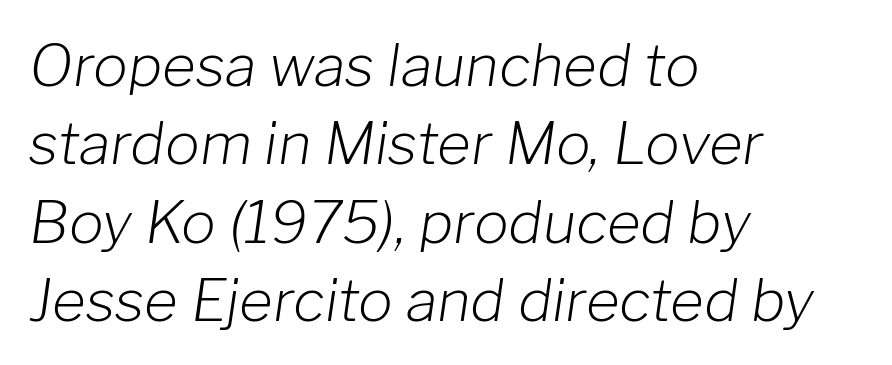
Stem width sits at or under what a default text font uses. Character widths vary here, with narrow letters taking less room than wide ones. In terms of letterspacing, this is plain default setting. Descender tails drop into unmarked territory. A typesetter would call this leading conventional body-copy spacing.
